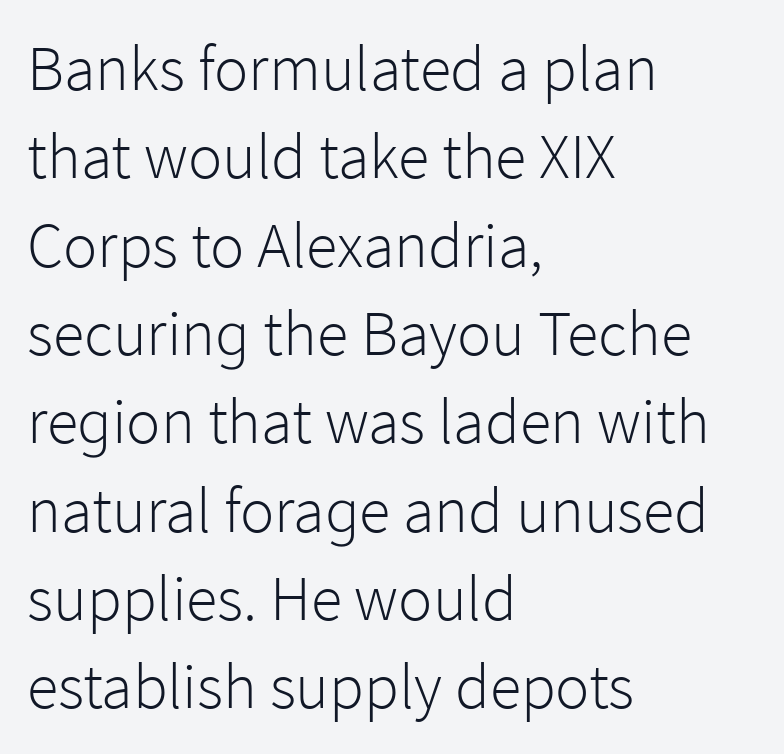
Upright lettering throughout. Check where the strokes stop: nothing finishes them off — pure sans. Notice how descenders clear the ascenders below comfortably — that's standard leading. The foot of each line stays bare and open. You could not count columns in this text — the font is proportionally spaced. Spacing between characters is what you'd get straight out of the box.
